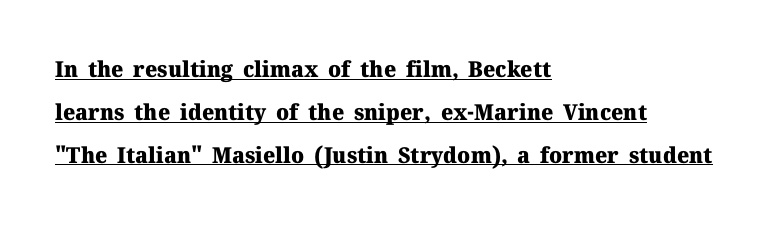
Q: Is the text bold? A: Yes.
Q: Is the text italic (slanted)? A: No, it is upright.
Q: Is the text underlined? A: Yes.
Q: How is the paragraph aligned? A: Left-aligned.
Q: Is the spacing between letters normal or unusually wide? A: Normal.
Q: Is the spacing between lines tight, normal or loose? A: Loose.
